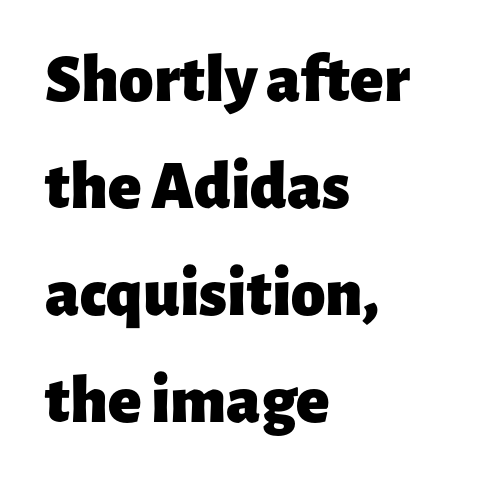
Q: Is the text bold? A: Yes.
Q: Is the text italic (slanted)? A: No, it is upright.
Q: Is the typeface a serif or a sans-serif typeface? A: Sans-serif.
Q: Is the text underlined? A: No.
Q: How is the paragraph aligned? A: Left-aligned.
Q: Is the spacing between letters normal or unusually wide? A: Normal.
Q: Is the spacing between lines tight, normal or loose? A: Normal.
Q: Width (condensed, normal, or wide)? A: Normal.
Q: Stroke contrast? A: Low.
Q: x-height? A: Medium.
Q: Monospaced? A: No.
